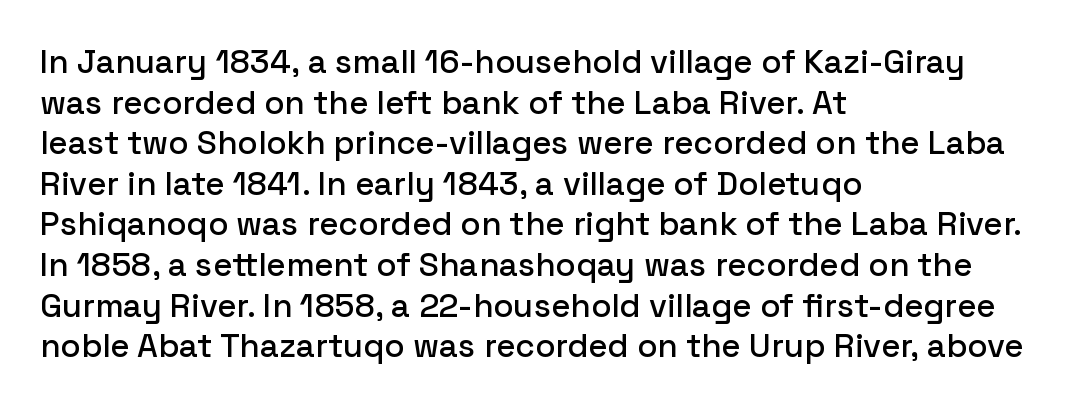
The image shows 33 px sans-serif type, upright; set left-aligned, line spacing 1.23x, normal letter spacing, not underlined; low stroke contrast and a medium x-height.
